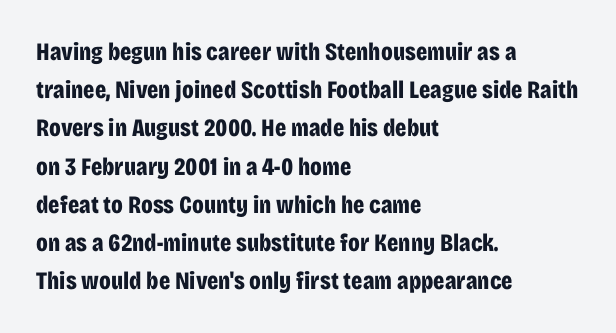
{"italic": "no", "bold": "yes", "underline": "no", "align": "left", "line_spacing": "normal", "line_spacing_ratio": 1.53, "letter_spacing": "normal", "letter_spacing_em": 0.0, "glyph_px": 25}
